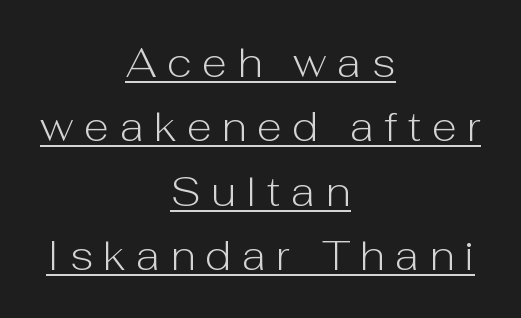
{"serif": "no", "italic": "no", "bold": "no", "weight": "light", "width": "normal", "stroke_contrast": "low", "x_height": "medium", "monospaced": "no", "underline": "yes", "align": "center", "line_spacing": "normal", "line_spacing_ratio": 1.57, "letter_spacing": "wide", "letter_spacing_em": 0.26, "glyph_px": 41}
